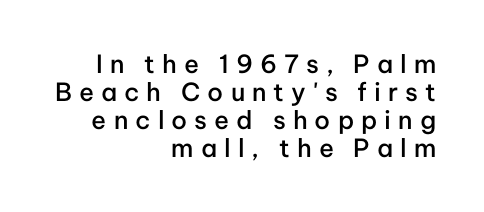
Glance below the letters and you will spot only blank space. The gaps between neighbouring characters are conspicuously large. It's the straight-up-and-down kind of type. A fair bit of extra ink — the face is semibold, not bold. The line-height multiplier appears low, near solid setting.
